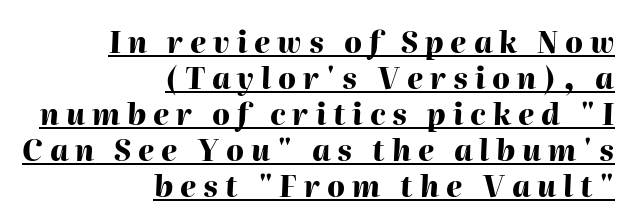
{"italic": "yes", "lean": "right", "slant_degrees": 2, "bold": "yes", "weight": "heavy", "width": "normal", "stroke_contrast": "high", "x_height": "medium", "monospaced": "no", "underline": "yes", "align": "right", "line_spacing_ratio": 1.24, "letter_spacing": "wide", "letter_spacing_em": 0.24, "glyph_px": 29}
